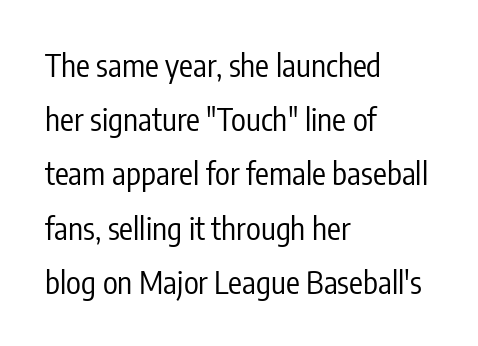
{"serif": "no", "italic": "no", "bold": "no", "weight": "regular", "width": "condensed", "stroke_contrast": "low", "x_height": "medium", "monospaced": "no", "underline": "no", "align": "left", "line_spacing_ratio": 1.75, "letter_spacing": "normal", "letter_spacing_em": 0.0, "glyph_px": 31}
